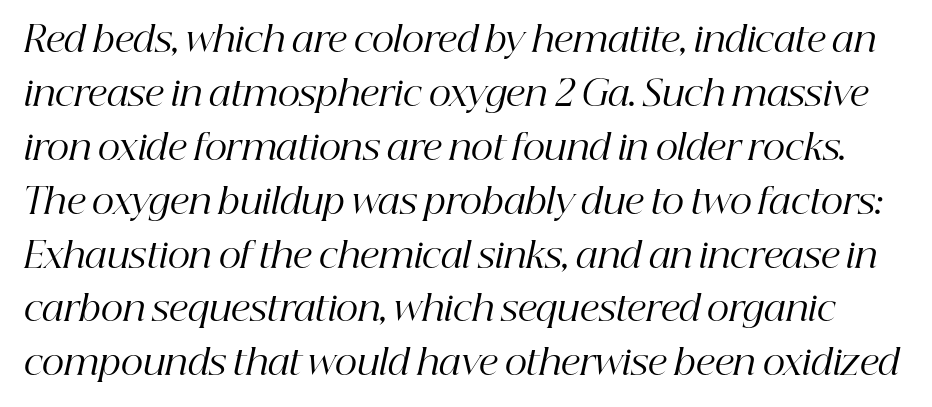
In terms of leading, this rendering sits right in the middle. The font's italic variant was chosen for this text. Vertical stems look standard width or narrower in stroke. Spacing verdict: proportional, widths tailored to each character.
